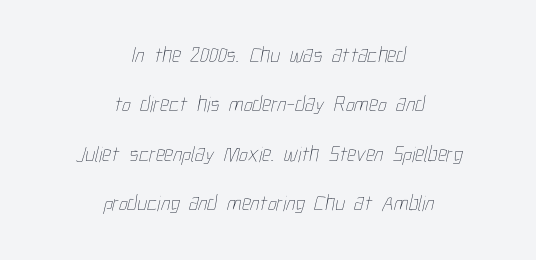
{"bold": "no", "underline": "no", "align": "center", "line_spacing": "loose", "line_spacing_ratio": 2.25, "letter_spacing": "normal", "letter_spacing_em": 0.0, "glyph_px": 22}
